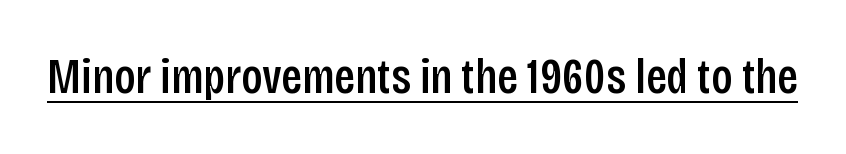
The image shows 49 px semibold, condensed sans-serif type, upright; set normal letter spacing, underlined; low stroke contrast and a large x-height.
